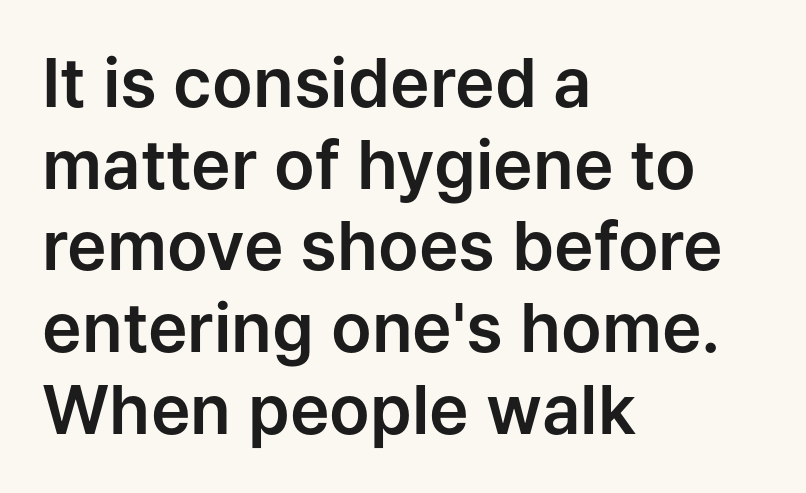
Q: Is the text italic (slanted)? A: No, it is upright.
Q: Is the typeface a serif or a sans-serif typeface? A: Sans-serif.
Q: Is the text underlined? A: No.
Q: How is the paragraph aligned? A: Left-aligned.
Q: Is the spacing between letters normal or unusually wide? A: Normal.
Q: Width (condensed, normal, or wide)? A: Normal.
Q: Stroke contrast? A: Low.
Q: x-height? A: Medium.
Q: Monospaced? A: No.
